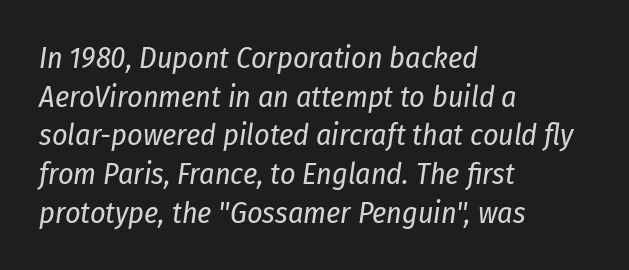
Q: Is the text bold? A: No.
Q: Is the text italic (slanted)? A: Yes, it leans right by about 8 degrees.
Q: Is the text underlined? A: No.
Q: How is the paragraph aligned? A: Left-aligned.
Q: Is the spacing between letters normal or unusually wide? A: Normal.
Q: Is the spacing between lines tight, normal or loose? A: Normal.
Q: Width (condensed, normal, or wide)? A: Condensed.
Q: Stroke contrast? A: Low.
Q: x-height? A: Medium.
Q: Monospaced? A: No.
